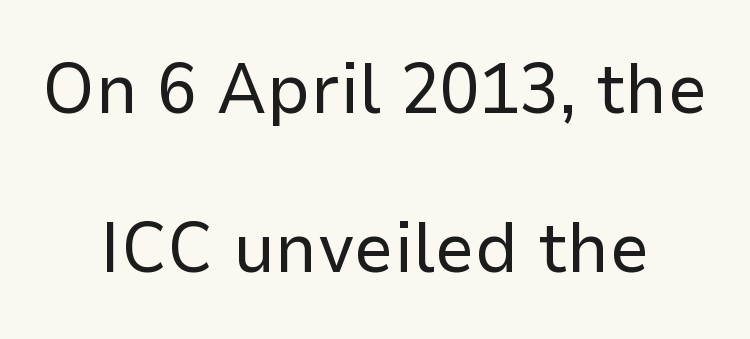
{"serif": "no", "italic": "no", "bold": "no", "weight": "regular", "width": "normal", "stroke_contrast": "low", "x_height": "medium", "monospaced": "no", "underline": "no", "align": "center", "line_spacing": "loose", "line_spacing_ratio": 2.21, "letter_spacing": "normal", "letter_spacing_em": 0.0, "glyph_px": 72}
